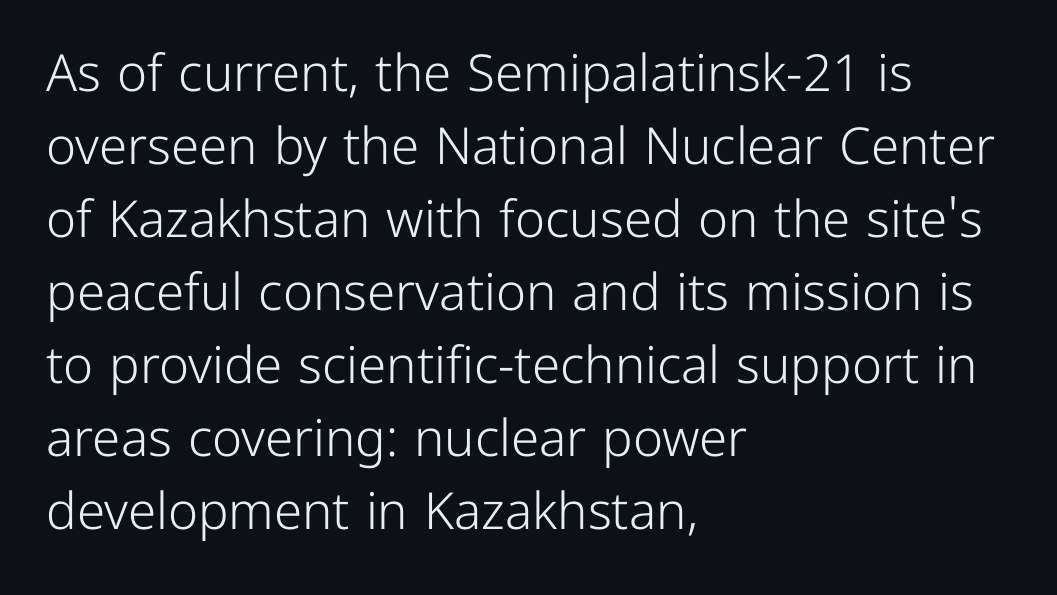
The image shows 51 px light sans-serif type, upright; set left-aligned, normal line spacing (1.43x), normal letter spacing, not underlined; low stroke contrast and a medium x-height.
